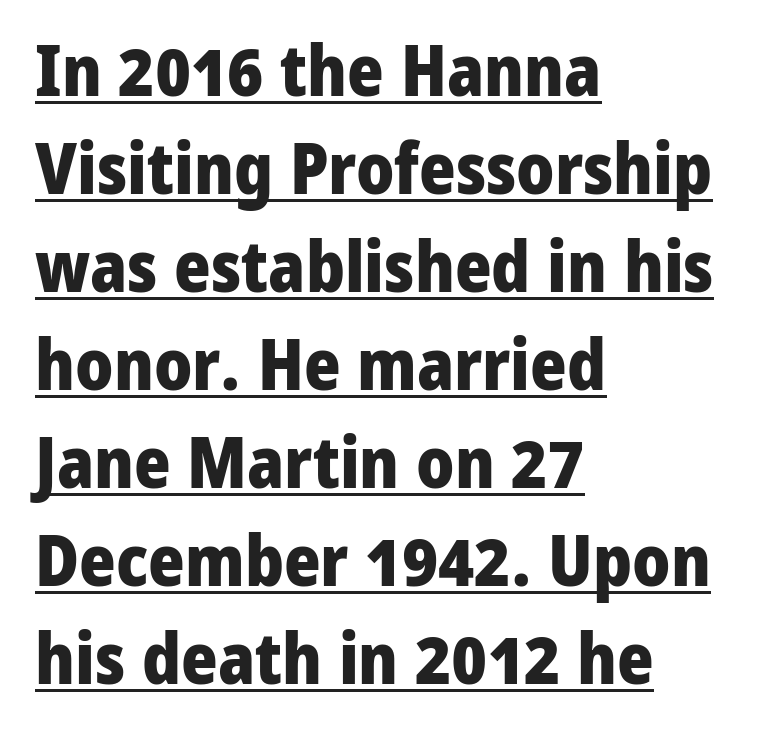
The image shows 70 px heavy sans-serif type, upright; set left-aligned, normal line spacing (1.4x), normal letter spacing, underlined; low stroke contrast and a medium x-height.
